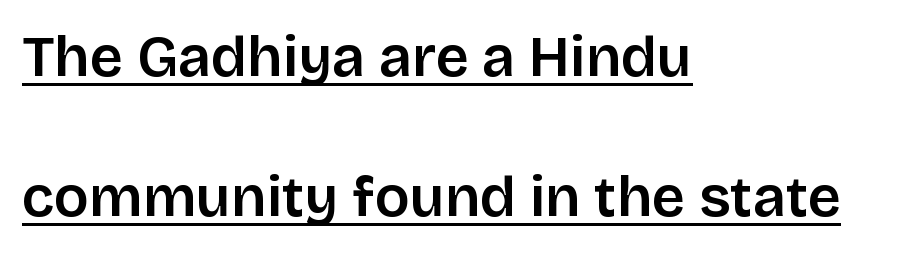
{"serif": "no", "italic": "no", "width": "normal", "stroke_contrast": "low", "x_height": "large", "monospaced": "no", "underline": "yes", "align": "left", "line_spacing": "loose", "line_spacing_ratio": 2.41, "letter_spacing": "normal", "letter_spacing_em": 0.0, "glyph_px": 58}
